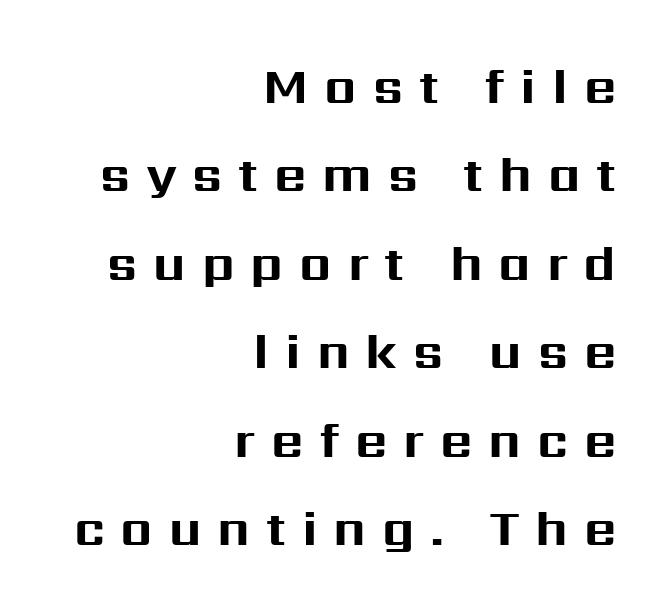
{"serif": "no", "italic": "no", "bold": "yes", "weight": "bold", "width": "normal", "stroke_contrast": "medium", "x_height": "medium", "monospaced": "no", "underline": "no", "align": "right", "line_spacing_ratio": 1.77, "letter_spacing": "wide", "letter_spacing_em": 0.32, "glyph_px": 50}
